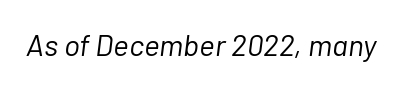
Q: Is the text bold? A: No.
Q: Is the text italic (slanted)? A: Yes, it leans right by about 7 degrees.
Q: Is the text underlined? A: No.
Q: Is the spacing between letters normal or unusually wide? A: Normal.
Q: Width (condensed, normal, or wide)? A: Normal.
Q: Stroke contrast? A: Low.
Q: x-height? A: Medium.
Q: Monospaced? A: No.
